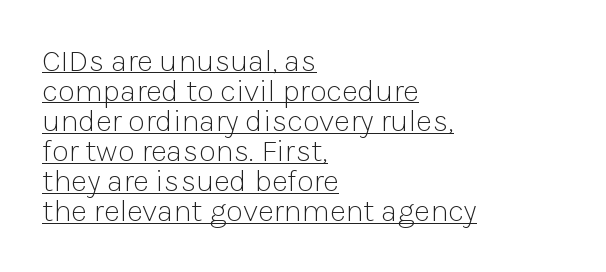
The image shows 31 px light sans-serif type, upright; set left-aligned, tight line spacing (0.97x), normal letter spacing, underlined; low stroke contrast and a medium x-height.
